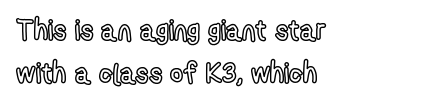
Q: Is the text italic (slanted)? A: No, it is upright.
Q: Is the text underlined? A: No.
Q: How is the paragraph aligned? A: Left-aligned.
Q: Is the spacing between letters normal or unusually wide? A: Normal.
Q: Is the spacing between lines tight, normal or loose? A: Normal.
Q: Width (condensed, normal, or wide)? A: Condensed.
Q: x-height? A: Medium.
Q: Monospaced? A: No.
